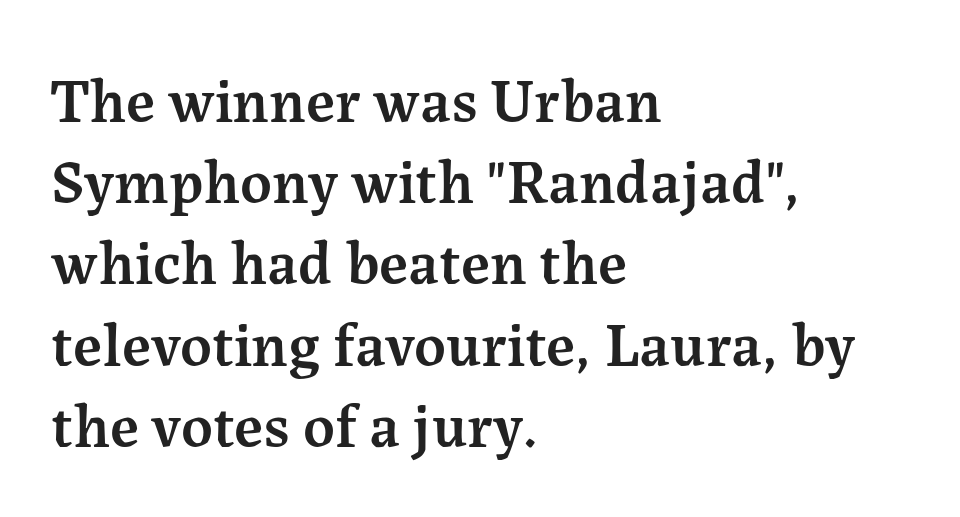
Q: Is the text bold? A: Semi-bold.
Q: Is the text italic (slanted)? A: No, it is upright.
Q: Is the typeface a serif or a sans-serif typeface? A: Serif.
Q: Is the text underlined? A: No.
Q: How is the paragraph aligned? A: Left-aligned.
Q: Is the spacing between letters normal or unusually wide? A: Normal.
Q: Is the spacing between lines tight, normal or loose? A: Normal.
Q: Width (condensed, normal, or wide)? A: Normal.
Q: Stroke contrast? A: Medium.
Q: x-height? A: Medium.
Q: Monospaced? A: No.
